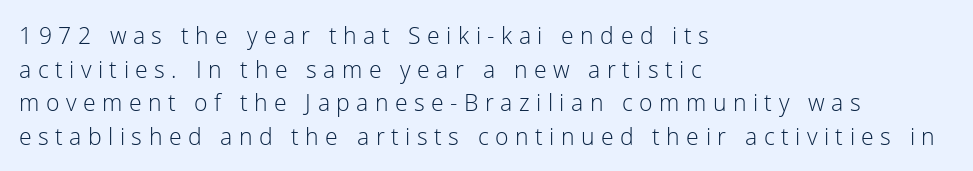
The image shows 23 px text type, upright; set left-aligned, normal line spacing (1.46x), unusually wide letter spacing (+0.28 em), not underlined.
